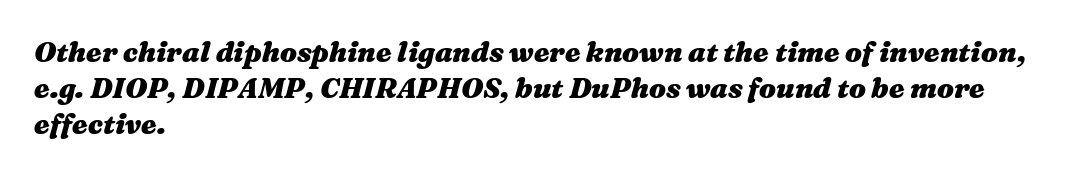
Here the glyphs are tracked normally, forming tight word shapes. Normally led — the rows are evenly, conventionally spaced. Each letter keeps its own natural width here, so spacing adapts to shape. These words are printed bold, with thick strokes throughout. Typeset ragged right — the left edge is the straight one.
